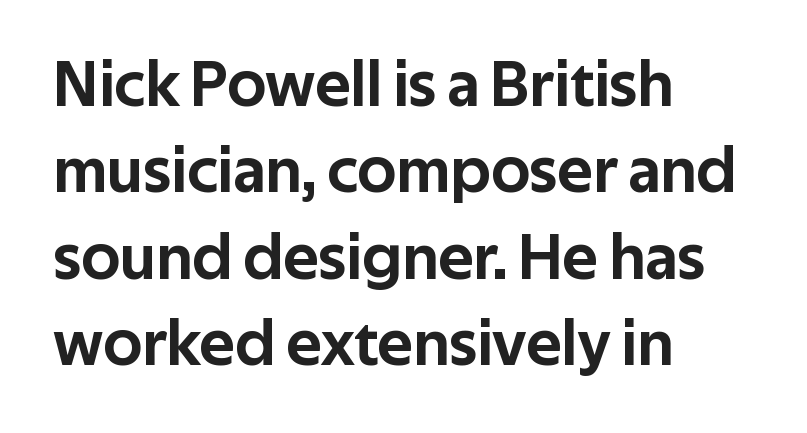
The image shows 66 px sans-serif type, upright; set left-aligned, normal line spacing (1.31x), normal letter spacing, not underlined; low stroke contrast and a medium x-height.
